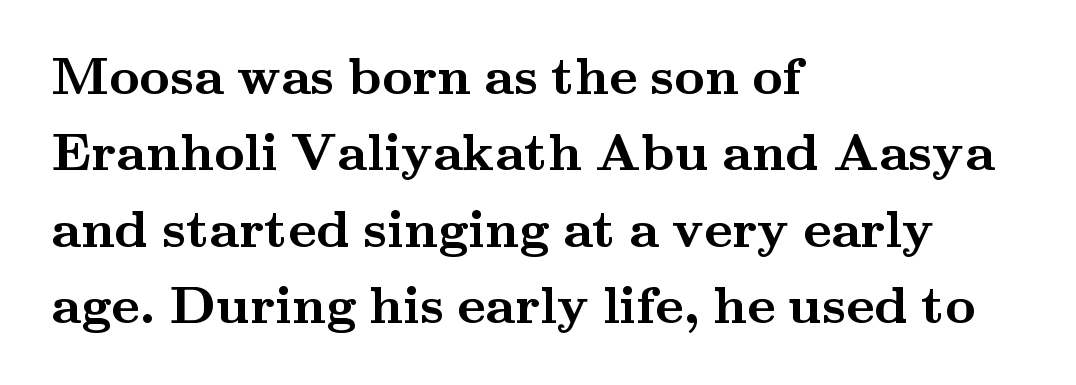
The image shows 53 px semibold, wide serif type, upright; set left-aligned, normal line spacing (1.44x), normal letter spacing, not underlined; medium stroke contrast and a small x-height.
